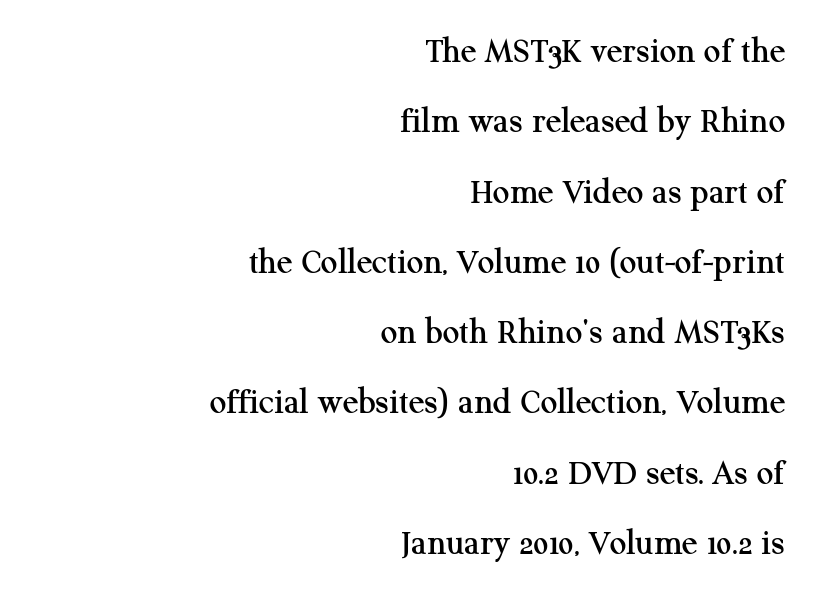
The image shows 37 px serif type, upright; set right-aligned, loose line spacing (1.9x), normal letter spacing, not underlined; medium stroke contrast and a medium x-height.
